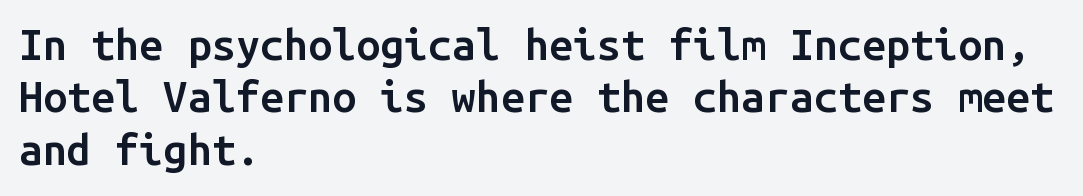
Q: Is the text bold? A: Semi-bold.
Q: Is the text italic (slanted)? A: No, it is upright.
Q: Is the typeface a serif or a sans-serif typeface? A: Sans-serif.
Q: Is the text underlined? A: No.
Q: How is the paragraph aligned? A: Left-aligned.
Q: Is the spacing between letters normal or unusually wide? A: Normal.
Q: Width (condensed, normal, or wide)? A: Normal.
Q: Stroke contrast? A: Low.
Q: x-height? A: Medium.
Q: Monospaced? A: Yes.
